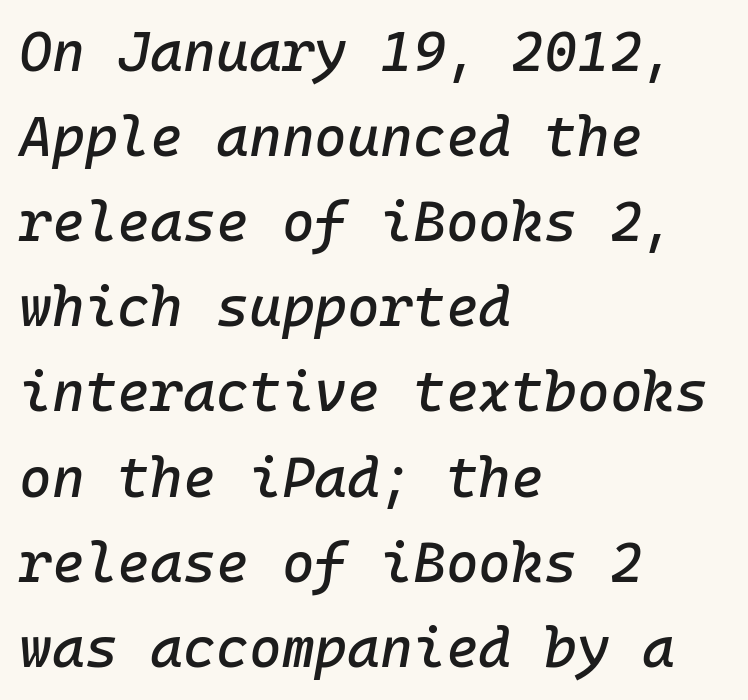
The image shows 56 px text type, italic (leaning right); set left-aligned, normal line spacing (1.52x), normal letter spacing, not underlined; low stroke contrast and a medium x-height.
